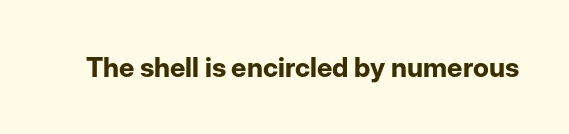
{"italic": "no", "bold": "yes", "underline": "no", "letter_spacing": "normal", "letter_spacing_em": 0.0, "glyph_px": 27}
